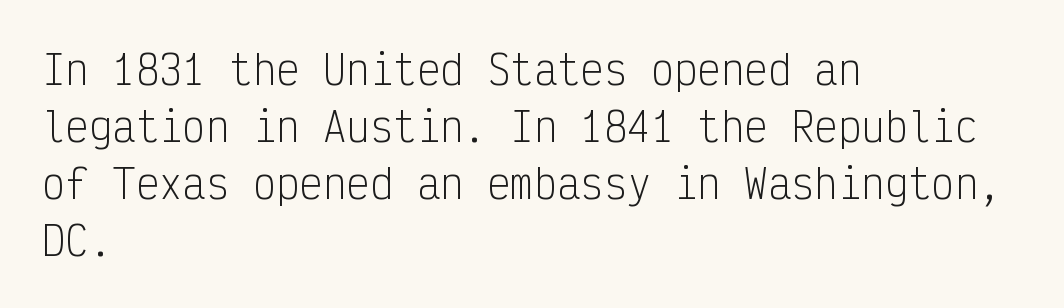
The image shows 39 px light, condensed sans-serif type, upright, monospaced; set left-aligned, normal line spacing (1.46x), normal letter spacing, not underlined; low stroke contrast and a medium x-height.
